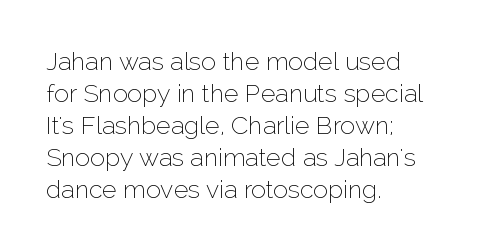
The image shows 25 px text type, upright; set left-aligned, normal line spacing (1.28x), normal letter spacing, not underlined.
